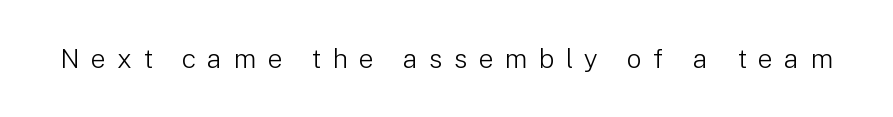
The axis of the letterforms is exactly vertical. Ink coverage per letter is moderate at most. Unmarked baselines from the first word to the last. Loose tracking; the words dissolve into strings of separated letters.
